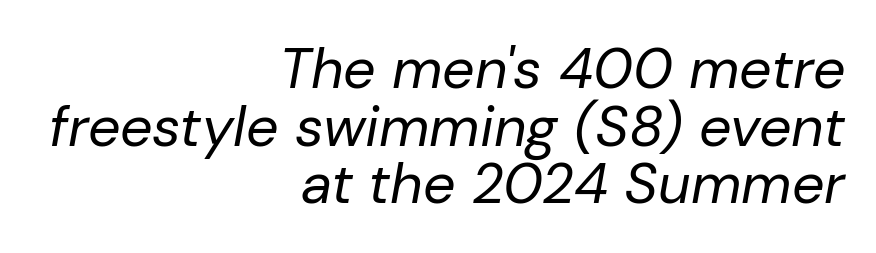
A bare baseline throughout the passage. Caption: standard tracking, unaltered. The axis of the letterforms is tilted away from vertical. The font sits on the lighter half of the weight spectrum, regular included. Line endings align vertically; line beginnings do not. Note the varied advance widths — an 'i' is clearly narrower than an 'm'.
